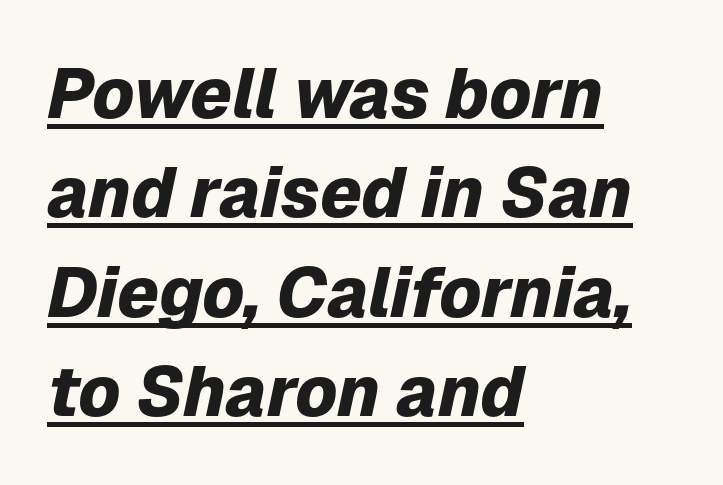
The image shows 70 px heavy type, italic (leaning right); set left-aligned, normal line spacing (1.42x), normal letter spacing, underlined; low stroke contrast and a medium x-height.
